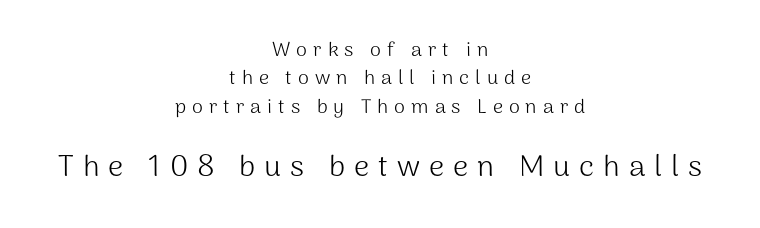
The image shows 30 px light sans-serif type, upright; set centered, normal line spacing (1.42x), unusually wide letter spacing (+0.3 em), not underlined; the second (bottom) block is 1.5x larger; medium stroke contrast and a medium x-height.
